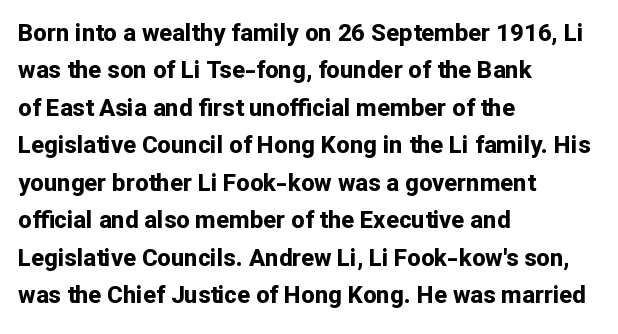
Q: Is the text bold? A: Yes.
Q: Is the text italic (slanted)? A: No, it is upright.
Q: Is the text underlined? A: No.
Q: How is the paragraph aligned? A: Left-aligned.
Q: Is the spacing between letters normal or unusually wide? A: Normal.
Q: Is the spacing between lines tight, normal or loose? A: Normal.
